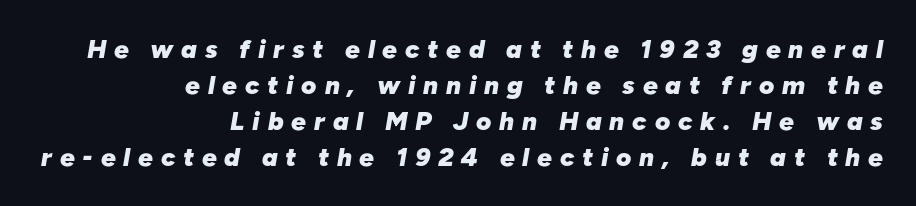
{"italic": "yes", "lean": "right", "slant_degrees": 10, "bold": "yes", "underline": "no", "align": "right", "line_spacing": "normal", "line_spacing_ratio": 1.38, "letter_spacing": "wide", "letter_spacing_em": 0.3, "glyph_px": 26}
